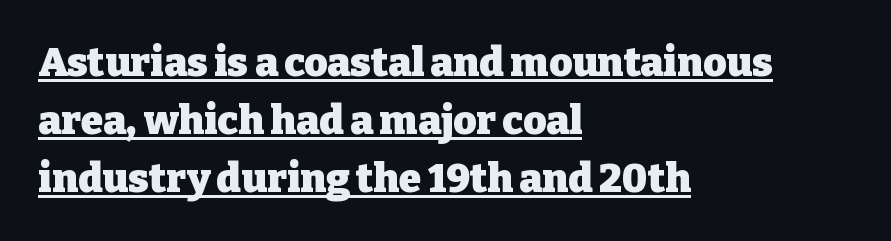
This sample is left-justified, so line endings fall wherever the words run out. Caption: lettering with a line underneath. Spacing verdict: proportional, widths tailored to each character. Heft: maximum for text — a bold. Standard letterfit; no display-style spreading of the glyphs. Serifs: yes, visible at the terminals of the letterforms.
